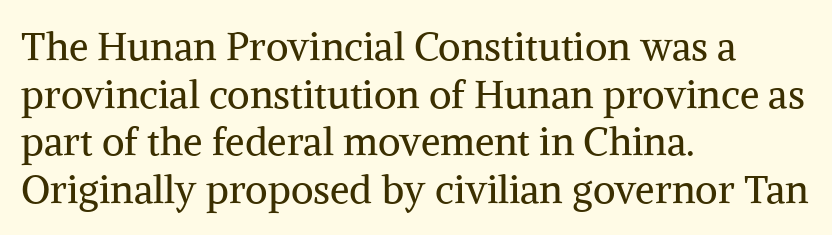
The image shows 39 px regular-weight serif type, upright; set left-aligned, line spacing 1.22x, normal letter spacing, not underlined; medium stroke contrast and a medium x-height.
